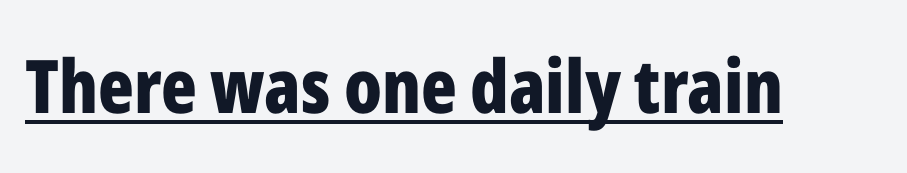
The image shows 74 px bold, condensed sans-serif type, upright; set normal letter spacing, underlined; low stroke contrast and a medium x-height.
